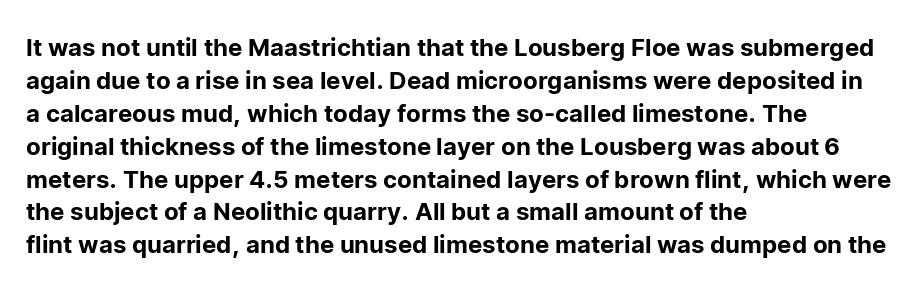
{"italic": "no", "underline": "no", "align": "left", "line_spacing": "normal", "line_spacing_ratio": 1.37, "letter_spacing": "normal", "letter_spacing_em": 0.0, "glyph_px": 24}
